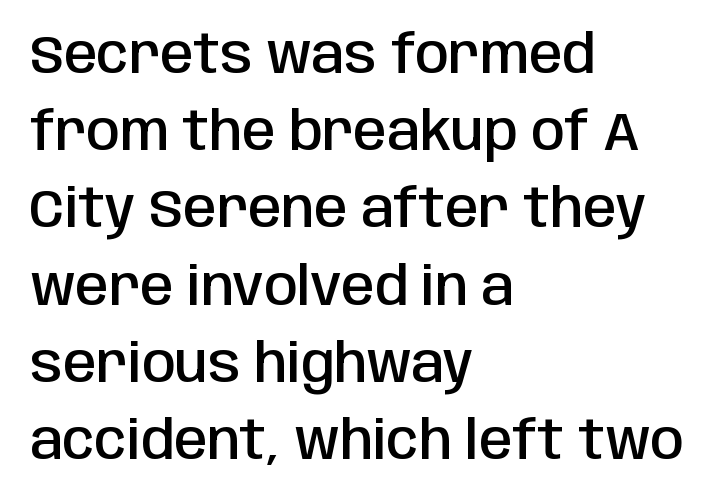
{"serif": "no", "italic": "no", "bold": "semi", "weight": "semibold", "width": "condensed", "stroke_contrast": "low", "x_height": "large", "monospaced": "no", "underline": "no", "align": "left", "line_spacing": "normal", "line_spacing_ratio": 1.43, "letter_spacing": "normal", "letter_spacing_em": 0.0, "glyph_px": 54}
